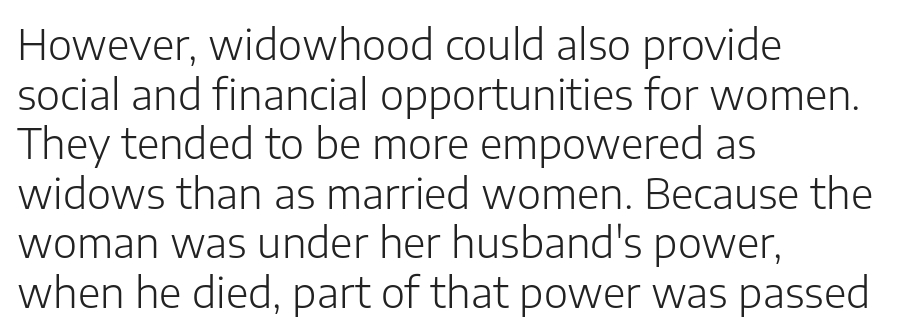
{"serif": "no", "italic": "no", "bold": "no", "weight": "light", "width": "normal", "stroke_contrast": "low", "x_height": "medium", "monospaced": "no", "underline": "no", "align": "left", "line_spacing_ratio": 1.21, "letter_spacing": "normal", "letter_spacing_em": 0.0, "glyph_px": 41}
